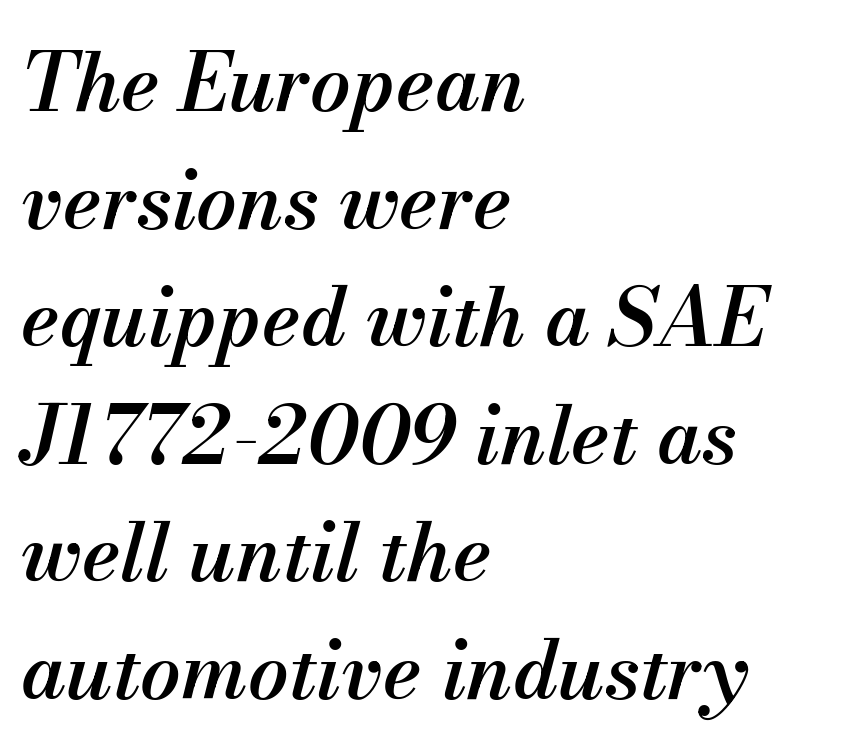
This rendering features lettering with no underline. Character widths vary here, with narrow letters taking less room than wide ones. The line texture is even and compact thanks to regular tracking. One-word summary of the alignment: left. One glance says typical: line gaps are just what's usual.
